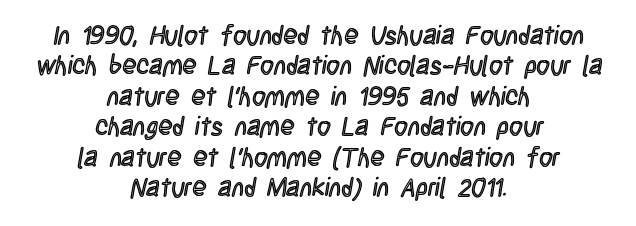
The image shows 26 px text type; set centered, line spacing 1.17x, normal letter spacing, not underlined.
